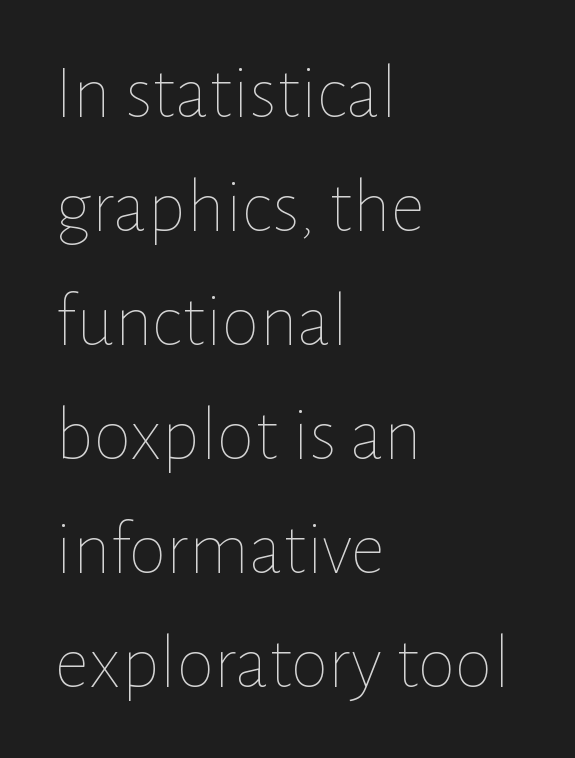
Q: Is the text bold? A: No.
Q: Is the text italic (slanted)? A: No, it is upright.
Q: Is the text underlined? A: No.
Q: How is the paragraph aligned? A: Left-aligned.
Q: Is the spacing between letters normal or unusually wide? A: Normal.
Q: Is the spacing between lines tight, normal or loose? A: Normal.
Q: Width (condensed, normal, or wide)? A: Normal.
Q: Stroke contrast? A: Low.
Q: x-height? A: Medium.
Q: Monospaced? A: No.
